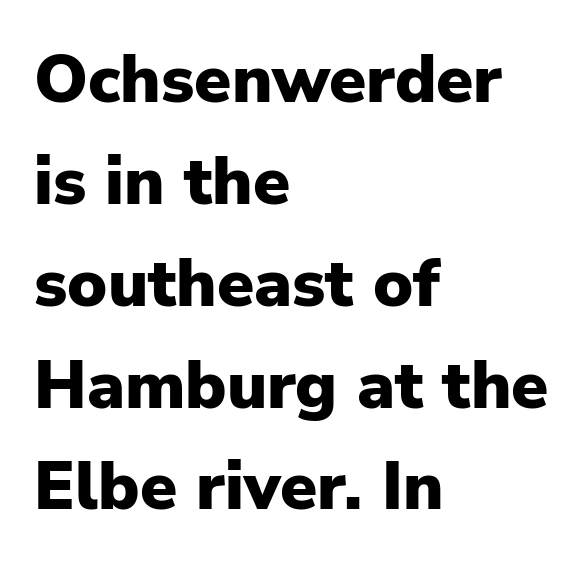
Beneath every word, the page is bare. Upright lettering throughout. Is this a fixed-width face? No — the glyphs have proportional, varying widths. The letters carry no serifs — their stems end cleanly without finishing strokes. Heavy, bold letterforms. The paragraph shown leans on its left margin.
